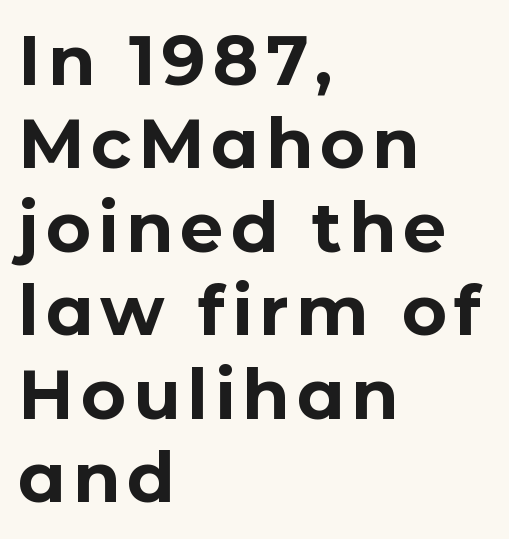
Q: Is the text bold? A: Yes.
Q: Is the text italic (slanted)? A: No, it is upright.
Q: Is the typeface a serif or a sans-serif typeface? A: Sans-serif.
Q: Is the text underlined? A: No.
Q: How is the paragraph aligned? A: Left-aligned.
Q: Width (condensed, normal, or wide)? A: Normal.
Q: Stroke contrast? A: Low.
Q: x-height? A: Medium.
Q: Monospaced? A: No.
